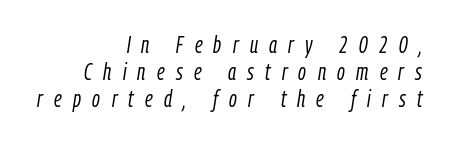
The image shows 23 px text type, italic (leaning right); set right-aligned, line spacing 1.18x, unusually wide letter spacing (+0.49 em), not underlined.
